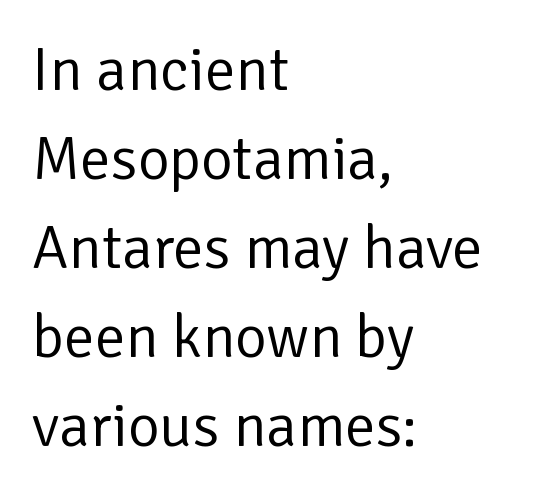
The face looks like a standard text weight, possibly lighter. Regarding serifs, this sample does without them. No extra tracking has been applied to these lines. Vertical strokes here are truly vertical. The space between consecutive lines is moderate. Descenders hang freely into open space.
